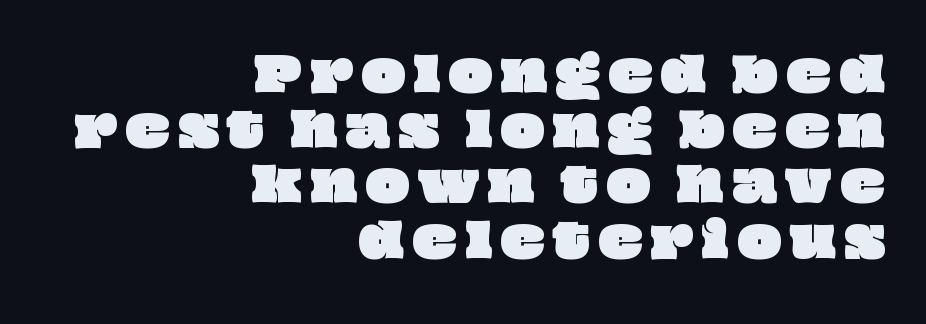
Q: Is the text underlined? A: No.
Q: How is the paragraph aligned? A: Right-aligned.
Q: Width (condensed, normal, or wide)? A: Wide.
Q: Stroke contrast? A: Low.
Q: x-height? A: Large.
Q: Monospaced? A: No.
